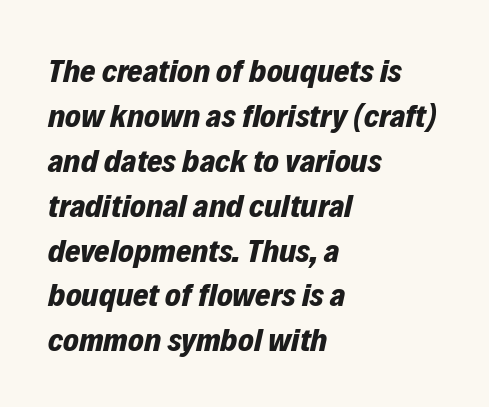
{"italic": "yes", "lean": "right", "slant_degrees": 12, "bold": "yes", "weight": "bold", "width": "normal", "stroke_contrast": "low", "x_height": "medium", "monospaced": "no", "underline": "no", "align": "left", "line_spacing": "normal", "line_spacing_ratio": 1.36, "letter_spacing": "normal", "letter_spacing_em": 0.0, "glyph_px": 33}
